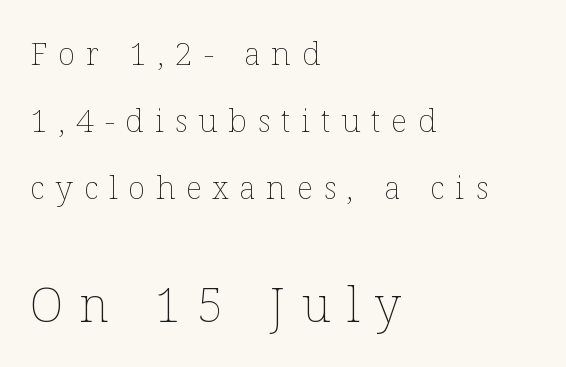
It's the straight-up-and-down kind of type. Is there much room between lines? Yes — plenty of vertical air separates them. Larger block? The one below; the one above is distinctly smaller. Here the designer chose a conventional face with non-uniform glyph widths. What stands out about the letter spacing? Its width — letters are far apart. The baseline area is clear.
